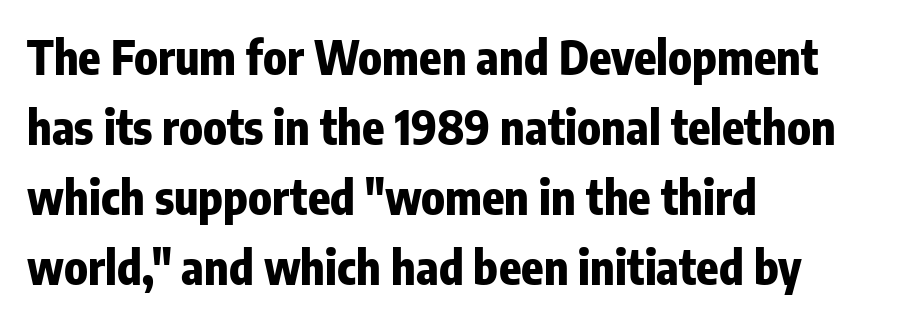
The space beneath each line is pristine and unruled. Italic? Not at all — the glyphs are vertical. Every row of glyphs begins at an identical x-position on the left. Heft: maximum for text — a bold.
